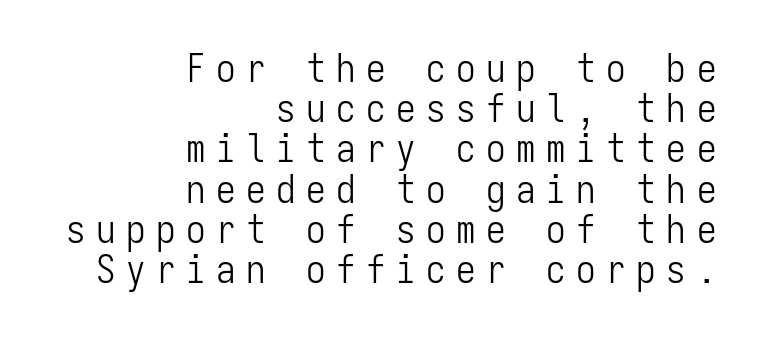
Q: Is the text bold? A: No.
Q: Is the text italic (slanted)? A: No, it is upright.
Q: Is the typeface a serif or a sans-serif typeface? A: Sans-serif.
Q: Is the text underlined? A: No.
Q: How is the paragraph aligned? A: Right-aligned.
Q: Is the spacing between letters normal or unusually wide? A: Unusually wide.
Q: Is the spacing between lines tight, normal or loose? A: Tight.
Q: Width (condensed, normal, or wide)? A: Condensed.
Q: Stroke contrast? A: Low.
Q: x-height? A: Medium.
Q: Monospaced? A: Yes.
